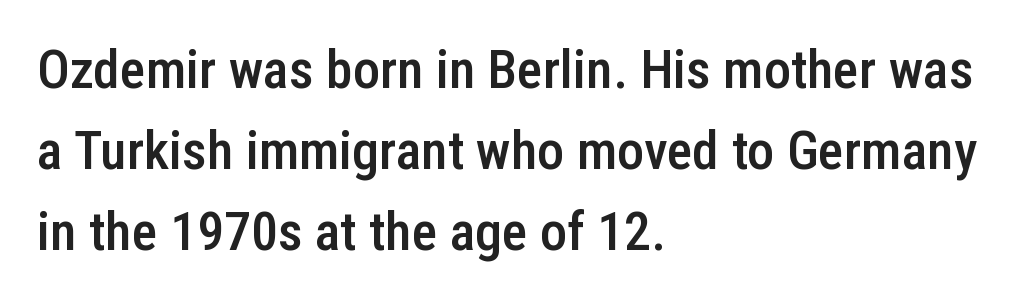
These lines are set flush left with a ragged right edge. A somewhat darkened texture: the type is semibold rather than bold. A typesetter would label this face a sans. The rendering uses natural spacing where letterforms have individual widths. Rows of type keep a routine distance in the vertical direction.
